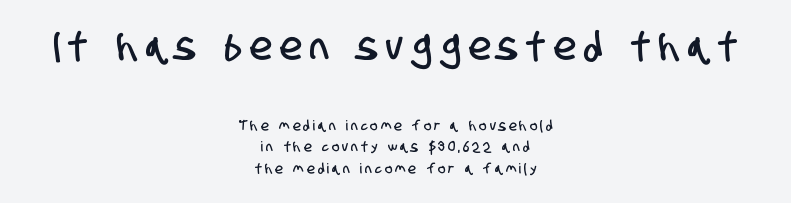
The image shows 39 px condensed sans-serif type; set centered, normal line spacing (1.53x), unusually wide letter spacing (+0.22 em), not underlined; the first (top) block is 2.79x larger; low stroke contrast and a large x-height.
